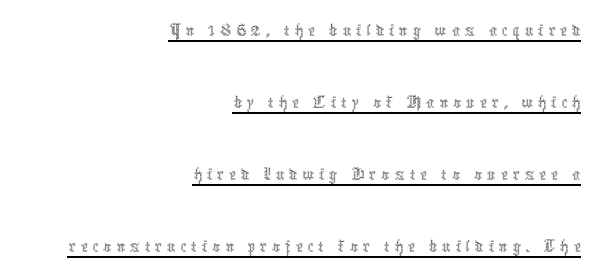
{"italic": "no", "bold": "no", "weight": "thin", "width": "condensed", "x_height": "medium", "monospaced": "no", "underline": "yes", "align": "right", "line_spacing_ratio": 1.8, "glyph_px": 40}
